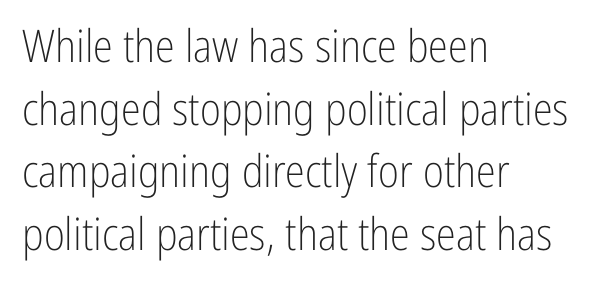
Does the type have serifs? No, each stem ends abruptly. The lettering stays uniformly vertical, giving the passage a roman look. The gaps between neighbouring characters are ordinary and unremarkable. Rows of type keep a routine distance in the vertical direction. Only glyphs here, with clear space below each row.
